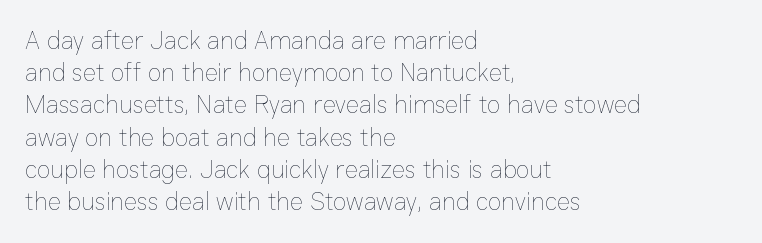
Q: Is the text bold? A: No.
Q: Is the text italic (slanted)? A: No, it is upright.
Q: Is the text underlined? A: No.
Q: How is the paragraph aligned? A: Left-aligned.
Q: Is the spacing between letters normal or unusually wide? A: Normal.
Q: Is the spacing between lines tight, normal or loose? A: Normal.
